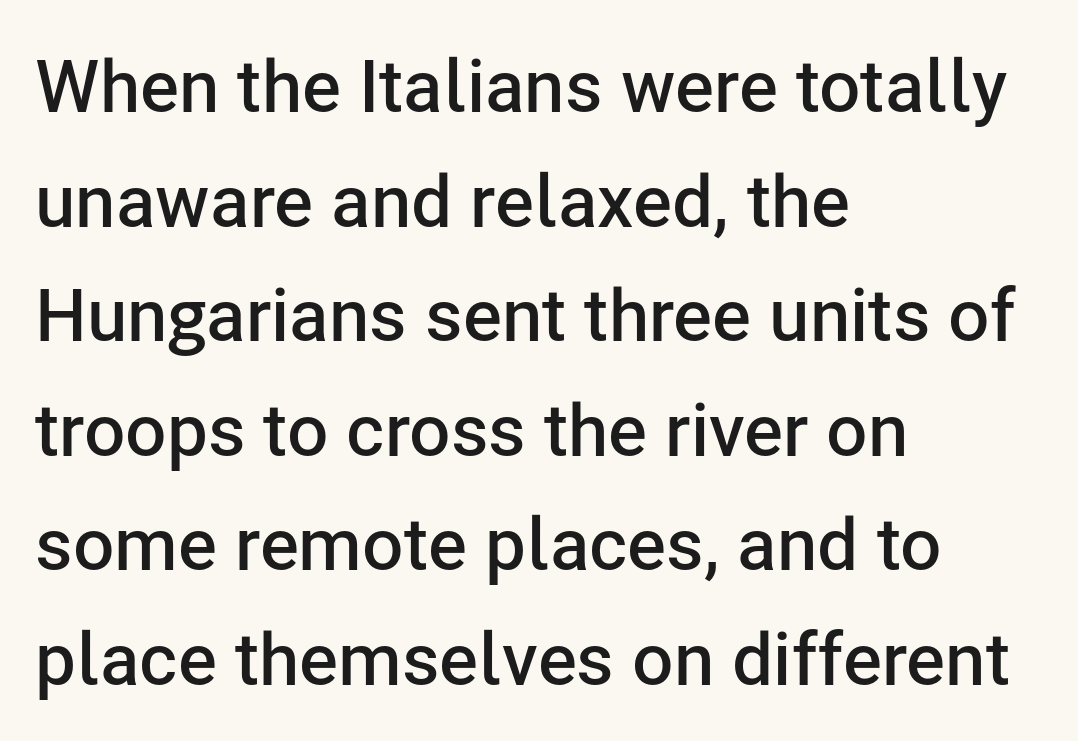
{"serif": "no", "italic": "no", "bold": "semi", "weight": "semibold", "width": "normal", "stroke_contrast": "low", "x_height": "medium", "monospaced": "no", "underline": "no", "align": "left", "line_spacing": "normal", "line_spacing_ratio": 1.57, "letter_spacing": "normal", "letter_spacing_em": 0.0, "glyph_px": 73}
